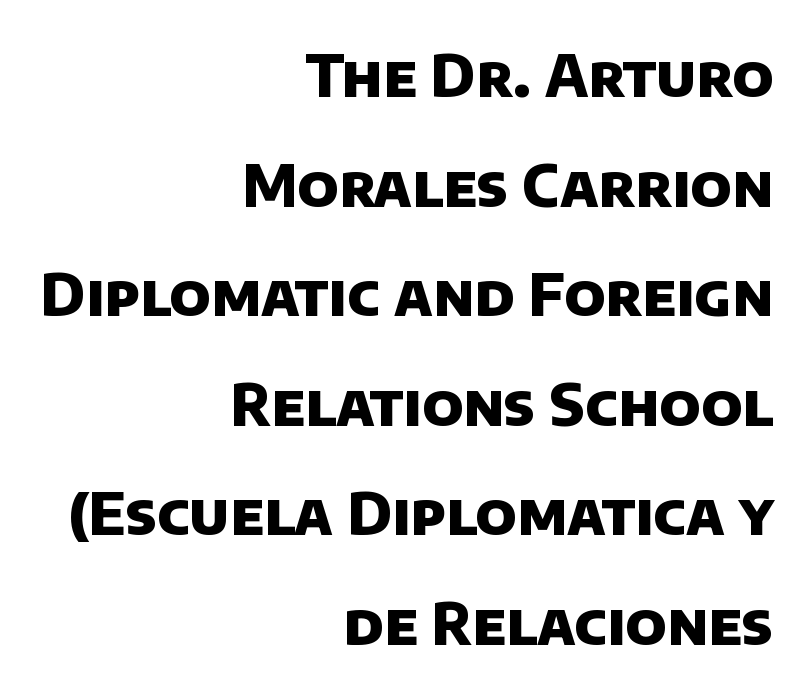
Q: Is the text bold? A: Yes.
Q: Is the typeface a serif or a sans-serif typeface? A: Sans-serif.
Q: Is the text underlined? A: No.
Q: How is the paragraph aligned? A: Right-aligned.
Q: Is the spacing between letters normal or unusually wide? A: Normal.
Q: Width (condensed, normal, or wide)? A: Normal.
Q: Stroke contrast? A: Low.
Q: x-height? A: Large.
Q: Monospaced? A: No.
